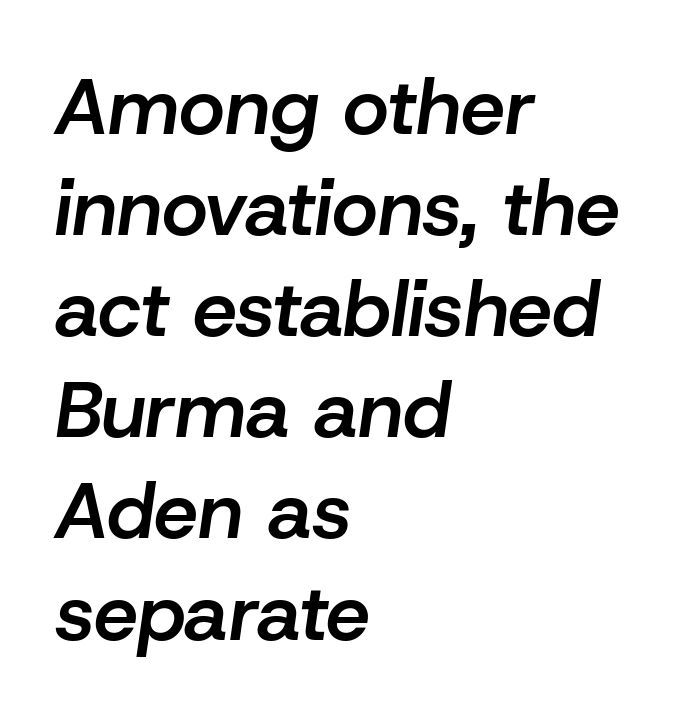
The image shows 79 px semibold type, italic (leaning right); set left-aligned, normal line spacing (1.28x), normal letter spacing, not underlined; low stroke contrast and a medium x-height.
